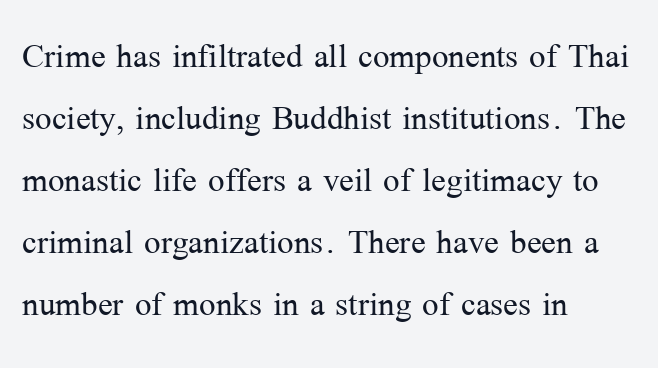
The face looks like a standard text weight, possibly lighter. This is roman type, the default non-slanted kind. The foot of each line stays bare and open. Look at the bottom of the vertical strokes: they flare into serifs here. Do the characters align in a grid? No, the font is proportional.
